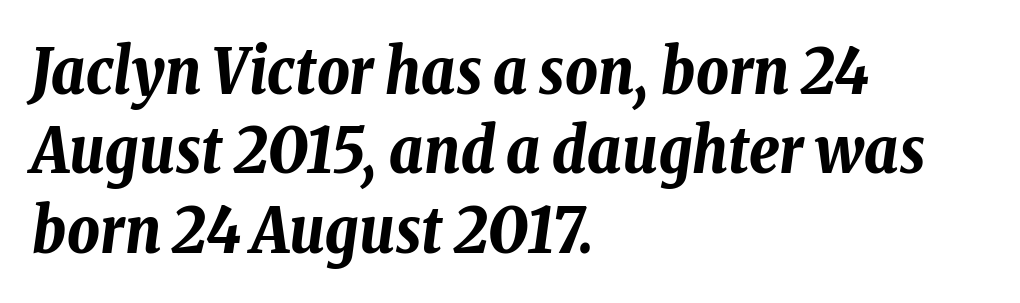
Q: Is the text bold? A: Yes.
Q: Is the text italic (slanted)? A: Yes, it leans right by about 8 degrees.
Q: Is the text underlined? A: No.
Q: How is the paragraph aligned? A: Left-aligned.
Q: Is the spacing between letters normal or unusually wide? A: Normal.
Q: Is the spacing between lines tight, normal or loose? A: Normal.
Q: Width (condensed, normal, or wide)? A: Condensed.
Q: Stroke contrast? A: Low.
Q: x-height? A: Medium.
Q: Monospaced? A: No.
